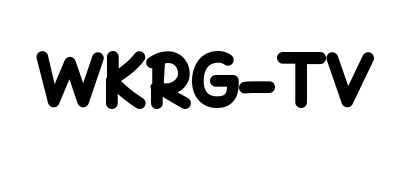
The image shows 70 px bold sans-serif type, upright; set normal letter spacing, not underlined; low stroke contrast and a medium x-height.
